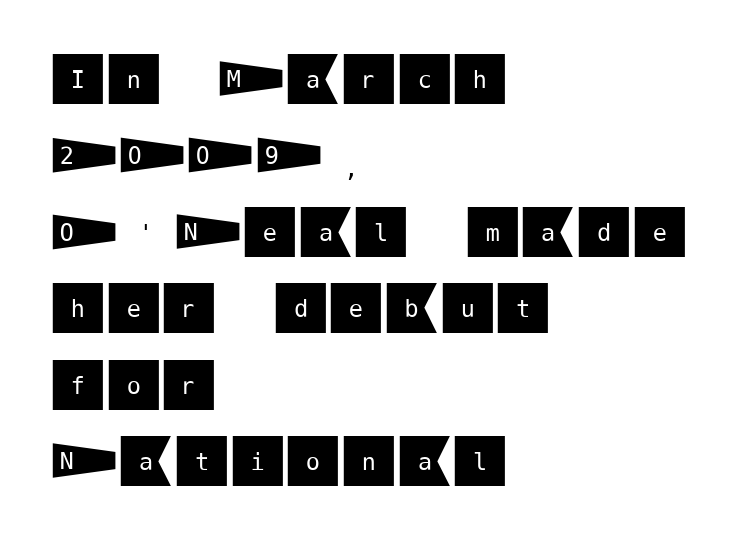
The image shows 57 px sans-serif type, upright; set left-aligned, normal line spacing (1.34x), normal letter spacing, not underlined; medium stroke contrast and a large x-height.
